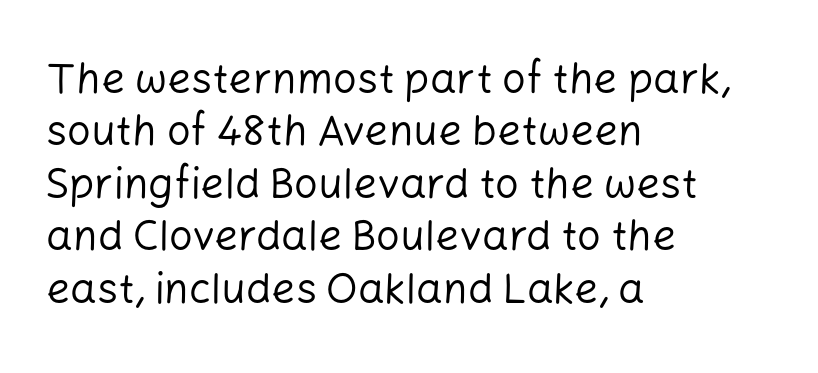
Unmarked baselines from the first word to the last. The face used here is proportionally spaced, like ordinary book or web type. Whoever set this chose a conventional vertical rhythm. Nothing unusual about the tracking: characters are spaced as the font intends. Ordinary non-slanted type is in use. Look at the bottom of the vertical strokes: they stop flat, with no serifs.
